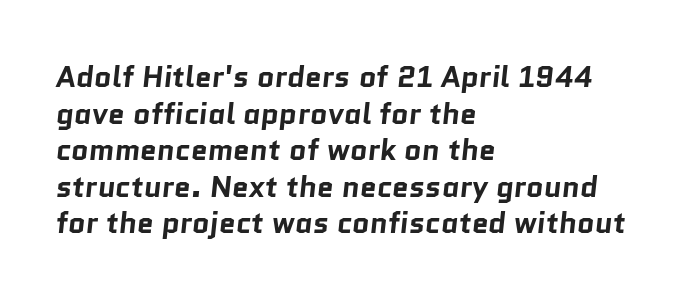
The image shows 30 px bold sans-serif type; set left-aligned, line spacing 1.22x, normal letter spacing, not underlined; low stroke contrast and a medium x-height.
